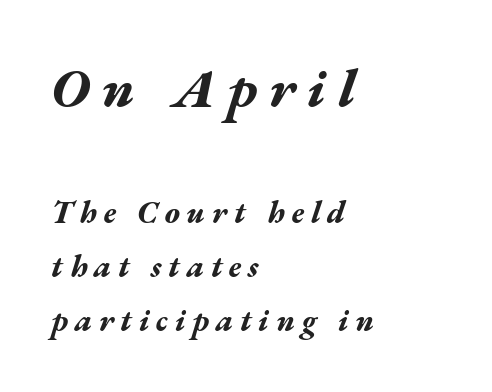
Q: Is the text bold? A: Yes.
Q: Is the text italic (slanted)? A: Yes, it leans right by about 17 degrees.
Q: Is the text underlined? A: No.
Q: How is the paragraph aligned? A: Left-aligned.
Q: Is the spacing between letters normal or unusually wide? A: Unusually wide.
Q: Which block of text is set in a larger size, the first (top) or the second (bottom)? A: The first (top) one.
Q: Width (condensed, normal, or wide)? A: Wide.
Q: Stroke contrast? A: Medium.
Q: x-height? A: Medium.
Q: Monospaced? A: No.
